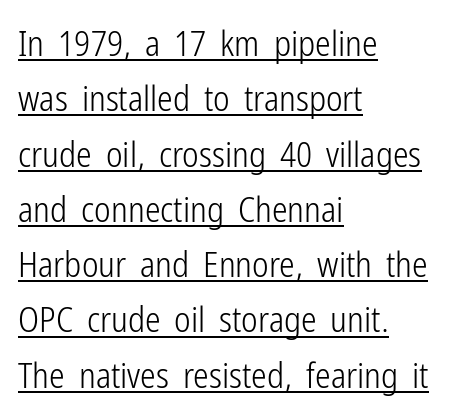
Q: Is the text bold? A: No.
Q: Is the text italic (slanted)? A: No, it is upright.
Q: Is the typeface a serif or a sans-serif typeface? A: Sans-serif.
Q: Is the text underlined? A: Yes.
Q: How is the paragraph aligned? A: Left-aligned.
Q: Is the spacing between letters normal or unusually wide? A: Normal.
Q: Is the spacing between lines tight, normal or loose? A: Normal.
Q: Width (condensed, normal, or wide)? A: Condensed.
Q: Stroke contrast? A: Low.
Q: x-height? A: Medium.
Q: Monospaced? A: No.
